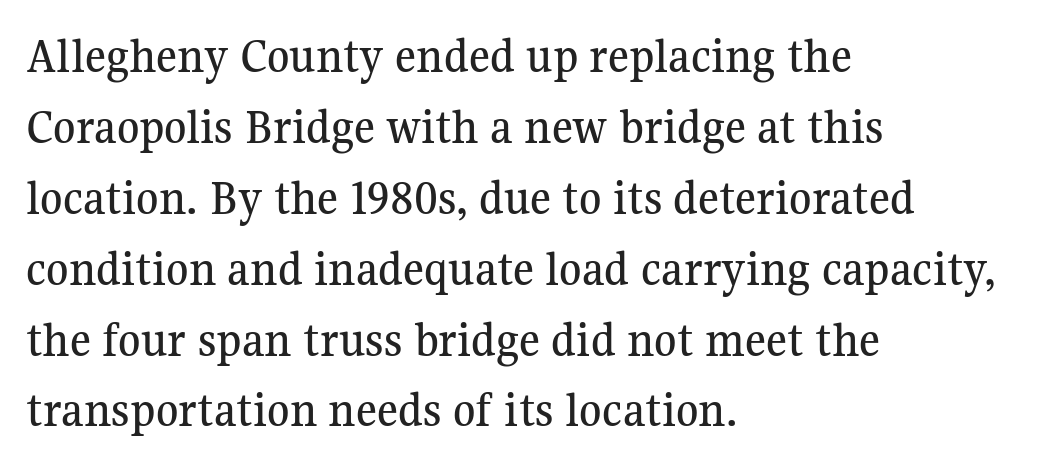
Q: Is the text italic (slanted)? A: No, it is upright.
Q: Is the typeface a serif or a sans-serif typeface? A: Serif.
Q: Is the text underlined? A: No.
Q: How is the paragraph aligned? A: Left-aligned.
Q: Is the spacing between letters normal or unusually wide? A: Normal.
Q: Is the spacing between lines tight, normal or loose? A: Normal.
Q: Width (condensed, normal, or wide)? A: Normal.
Q: Stroke contrast? A: Medium.
Q: x-height? A: Medium.
Q: Monospaced? A: No.
